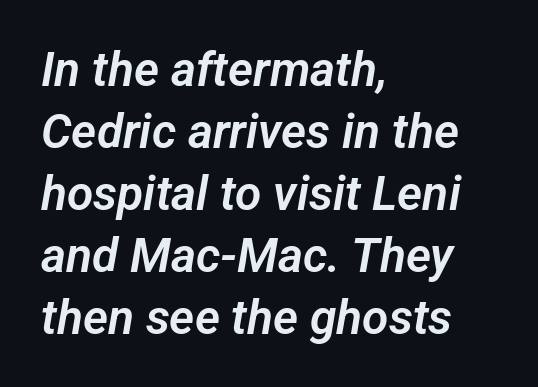
Line spacing here is normal. Caption: multi-line text, flush left, ragged right. Unlike a traditional serif, this face leaves its strokes unadorned. Each letter keeps its own natural width here, so spacing adapts to shape. The baseline area is clear. Characters follow at the spacing the type designer built in.
